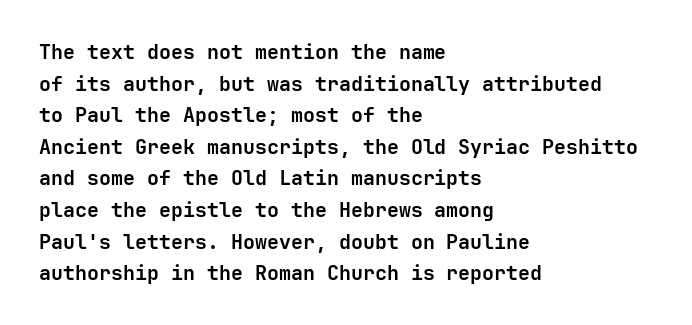
The image shows 20 px bold type, upright; set left-aligned, normal line spacing (1.58x), normal letter spacing, not underlined.
